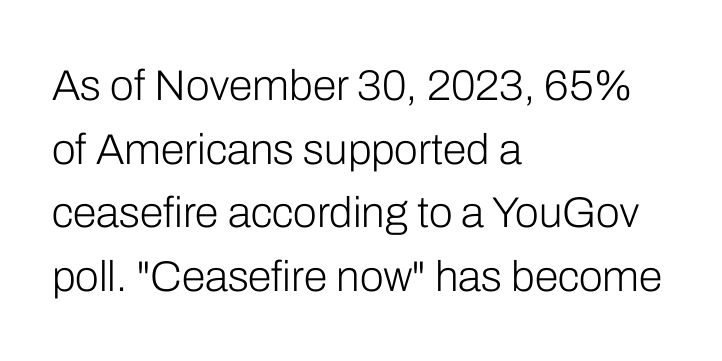
Q: Is the text bold? A: No.
Q: Is the text italic (slanted)? A: No, it is upright.
Q: Is the typeface a serif or a sans-serif typeface? A: Sans-serif.
Q: Is the text underlined? A: No.
Q: How is the paragraph aligned? A: Left-aligned.
Q: Is the spacing between letters normal or unusually wide? A: Normal.
Q: Is the spacing between lines tight, normal or loose? A: Normal.
Q: Width (condensed, normal, or wide)? A: Normal.
Q: Stroke contrast? A: Low.
Q: x-height? A: Medium.
Q: Monospaced? A: No.
